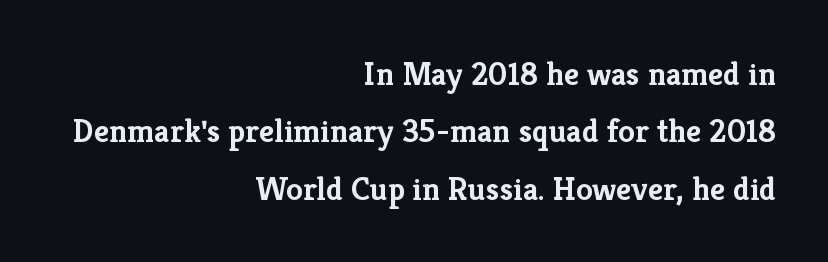
Q: Is the text bold? A: Yes.
Q: Is the text italic (slanted)? A: No, it is upright.
Q: Is the typeface a serif or a sans-serif typeface? A: Serif.
Q: Is the text underlined? A: No.
Q: How is the paragraph aligned? A: Right-aligned.
Q: Is the spacing between letters normal or unusually wide? A: Normal.
Q: Width (condensed, normal, or wide)? A: Normal.
Q: Stroke contrast? A: Low.
Q: x-height? A: Medium.
Q: Monospaced? A: No.
